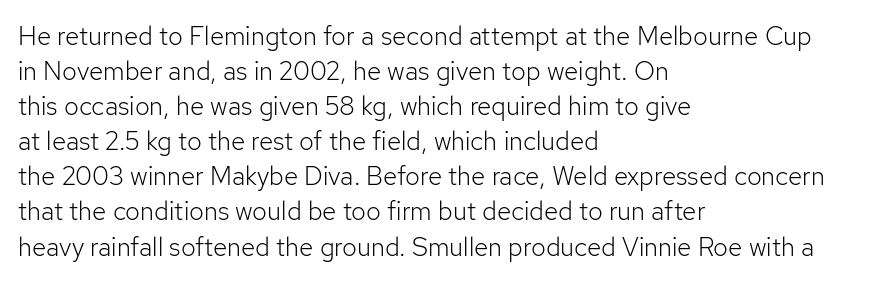
The image shows 26 px text type, upright; set left-aligned, normal line spacing (1.35x), normal letter spacing, not underlined.
